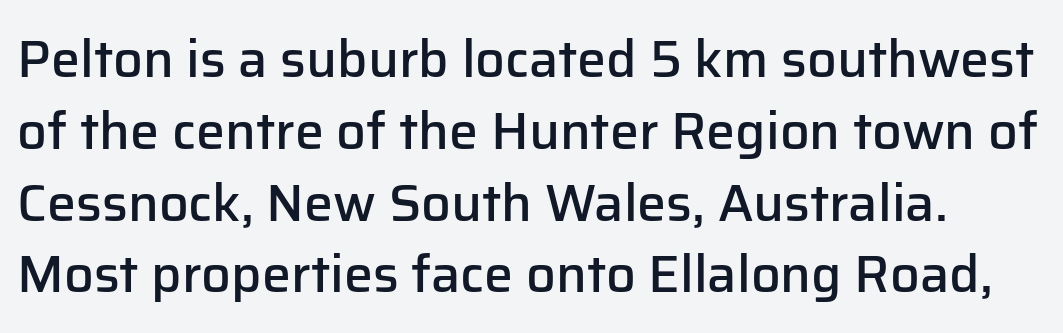
{"serif": "no", "italic": "no", "bold": "semi", "weight": "semibold", "width": "normal", "stroke_contrast": "low", "x_height": "medium", "monospaced": "no", "underline": "no", "line_spacing": "normal", "line_spacing_ratio": 1.38, "letter_spacing": "normal", "letter_spacing_em": 0.0, "glyph_px": 52}
